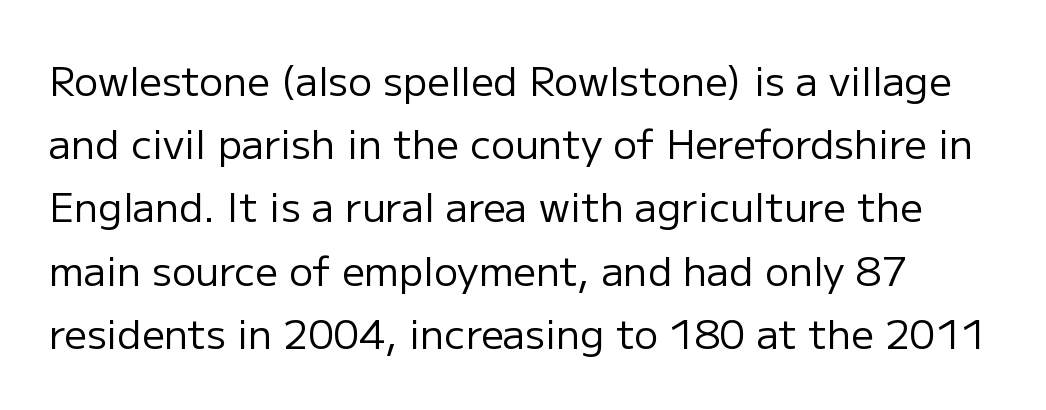
The image shows 40 px regular-weight sans-serif type, upright; set normal line spacing (1.58x), normal letter spacing, not underlined; low stroke contrast and a medium x-height.
